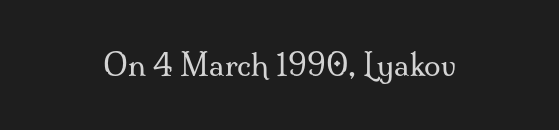
Q: Is the text bold? A: No.
Q: Is the text italic (slanted)? A: No, it is upright.
Q: Is the typeface a serif or a sans-serif typeface? A: Serif.
Q: Is the text underlined? A: No.
Q: Is the spacing between letters normal or unusually wide? A: Normal.
Q: Width (condensed, normal, or wide)? A: Normal.
Q: Stroke contrast? A: Medium.
Q: x-height? A: Small.
Q: Monospaced? A: No.
